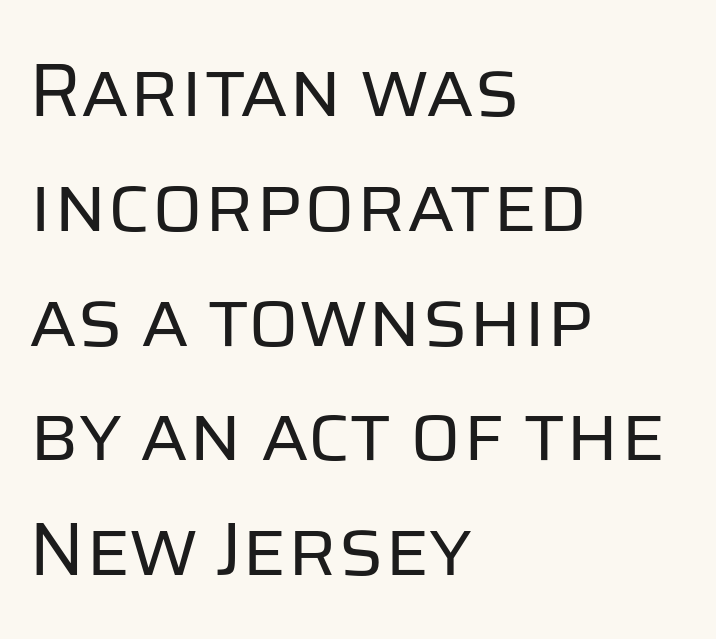
Q: Is the text bold? A: No.
Q: Is the text italic (slanted)? A: No, it is upright.
Q: Is the typeface a serif or a sans-serif typeface? A: Sans-serif.
Q: Is the text underlined? A: No.
Q: How is the paragraph aligned? A: Left-aligned.
Q: Is the spacing between letters normal or unusually wide? A: Normal.
Q: Is the spacing between lines tight, normal or loose? A: Normal.
Q: Width (condensed, normal, or wide)? A: Normal.
Q: Stroke contrast? A: Low.
Q: x-height? A: Large.
Q: Monospaced? A: No.
